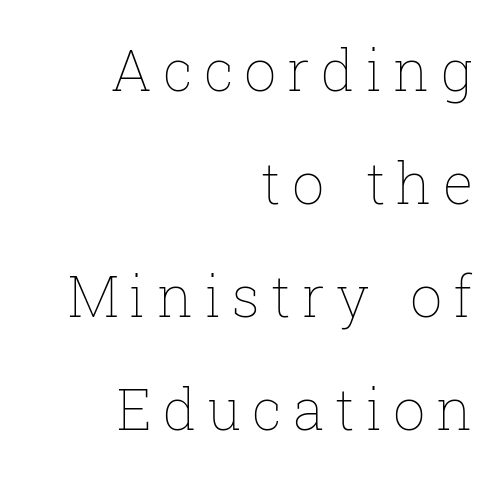
The image shows 57 px thin type, upright; set right-aligned, loose line spacing (1.98x), not underlined; low stroke contrast and a medium x-height.
